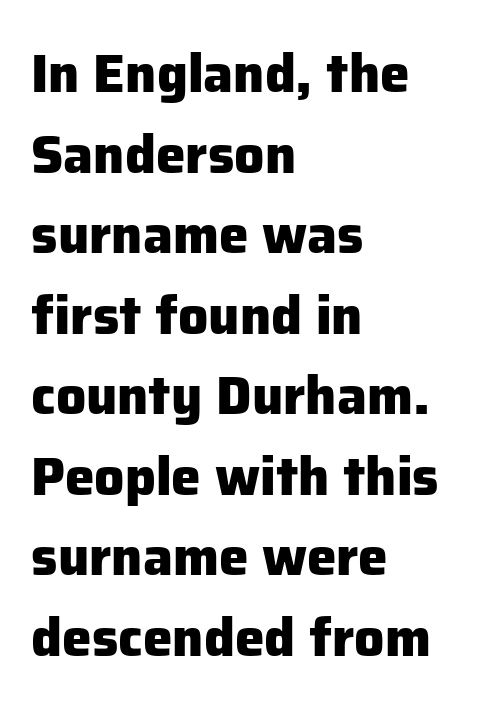
The image shows 53 px heavy sans-serif type, upright; set left-aligned, normal line spacing (1.52x), normal letter spacing, not underlined; low stroke contrast and a medium x-height.
